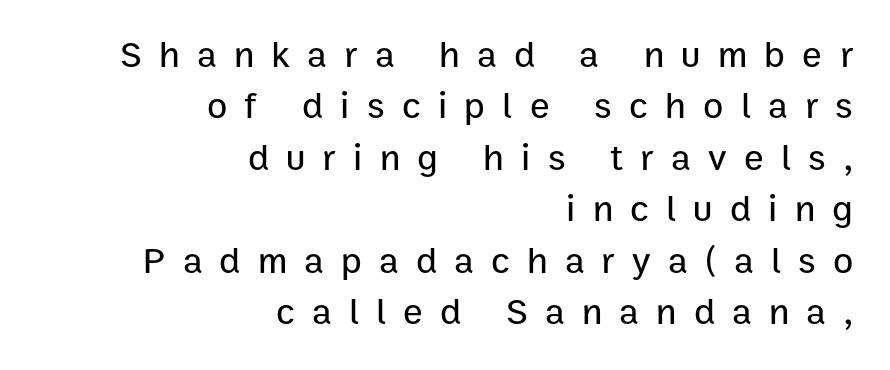
The image shows 37 px sans-serif type, upright; set right-aligned, normal line spacing (1.39x), unusually wide letter spacing (+0.47 em), not underlined; low stroke contrast and a medium x-height.
